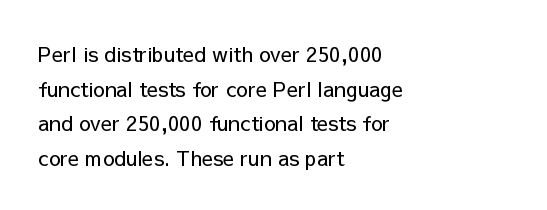
Posture: upright roman. This rendering uses left alignment, leaving the right contour irregular. One glance says typical: line gaps are just what's usual. Characters follow at the spacing the type designer built in.
